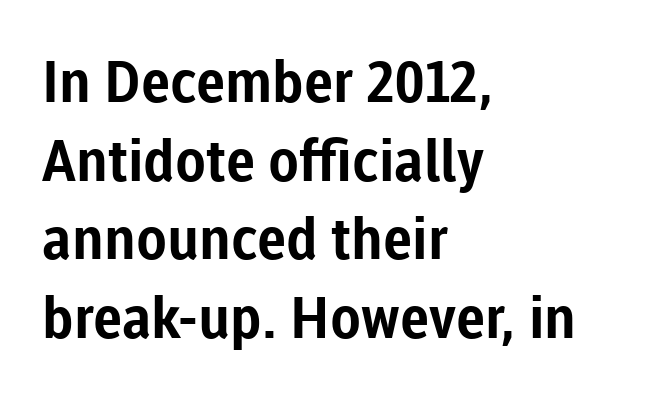
Q: Is the text bold? A: Yes.
Q: Is the text italic (slanted)? A: No, it is upright.
Q: Is the typeface a serif or a sans-serif typeface? A: Sans-serif.
Q: Is the text underlined? A: No.
Q: How is the paragraph aligned? A: Left-aligned.
Q: Is the spacing between letters normal or unusually wide? A: Normal.
Q: Is the spacing between lines tight, normal or loose? A: Normal.
Q: Width (condensed, normal, or wide)? A: Normal.
Q: Stroke contrast? A: Low.
Q: x-height? A: Medium.
Q: Monospaced? A: No.
